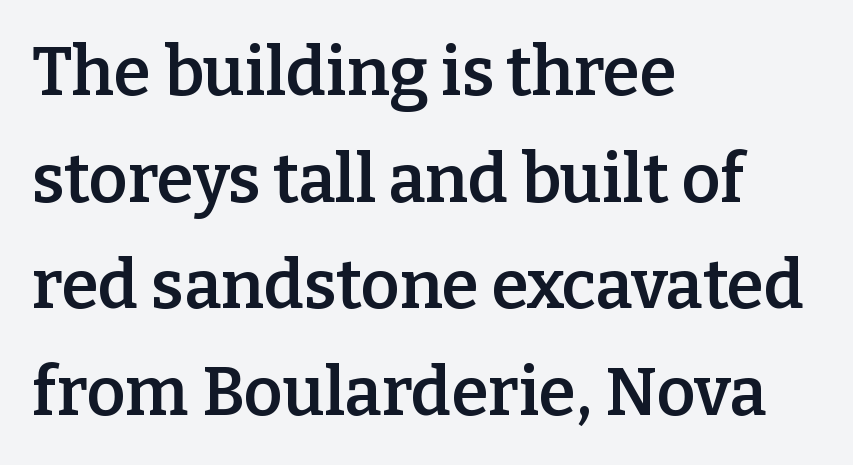
{"serif": "yes", "italic": "no", "bold": "semi", "weight": "semibold", "width": "normal", "stroke_contrast": "low", "x_height": "medium", "monospaced": "no", "underline": "no", "align": "left", "line_spacing": "normal", "line_spacing_ratio": 1.59, "letter_spacing": "normal", "letter_spacing_em": 0.0, "glyph_px": 67}
